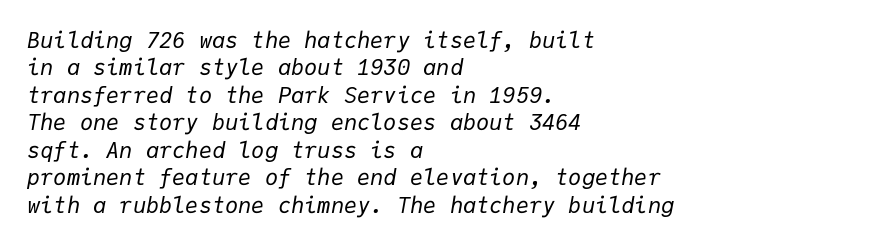
The image shows 22 px text type, italic (leaning right); set left-aligned, normal line spacing (1.25x), normal letter spacing, not underlined.
